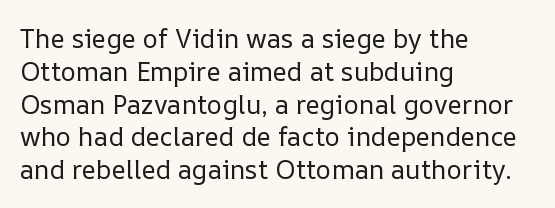
{"italic": "no", "bold": "no", "underline": "no", "align": "left", "line_spacing": "normal", "line_spacing_ratio": 1.26, "letter_spacing": "normal", "letter_spacing_em": 0.0, "glyph_px": 26}
